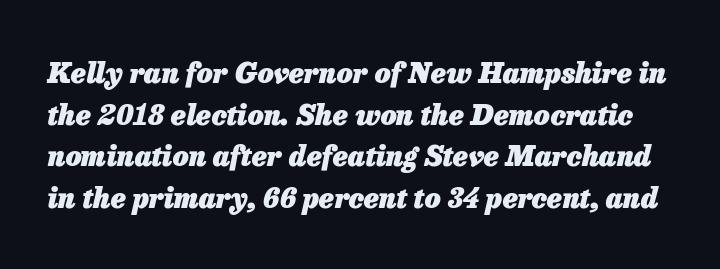
{"italic": "yes", "lean": "right", "slant_degrees": 13, "bold": "yes", "weight": "heavy", "width": "normal", "stroke_contrast": "low", "x_height": "medium", "monospaced": "no", "underline": "no", "line_spacing": "normal", "line_spacing_ratio": 1.49, "letter_spacing": "normal", "letter_spacing_em": 0.0, "glyph_px": 28}
